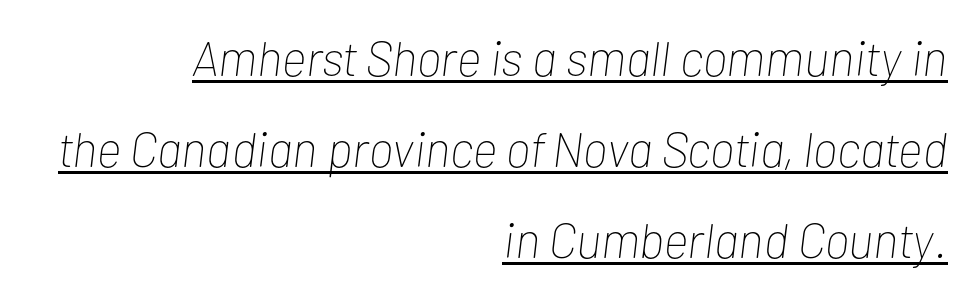
{"italic": "yes", "lean": "right", "slant_degrees": 7, "bold": "no", "weight": "thin", "width": "condensed", "stroke_contrast": "low", "x_height": "medium", "monospaced": "no", "underline": "yes", "align": "right", "line_spacing_ratio": 1.86, "letter_spacing": "normal", "letter_spacing_em": 0.0, "glyph_px": 49}
